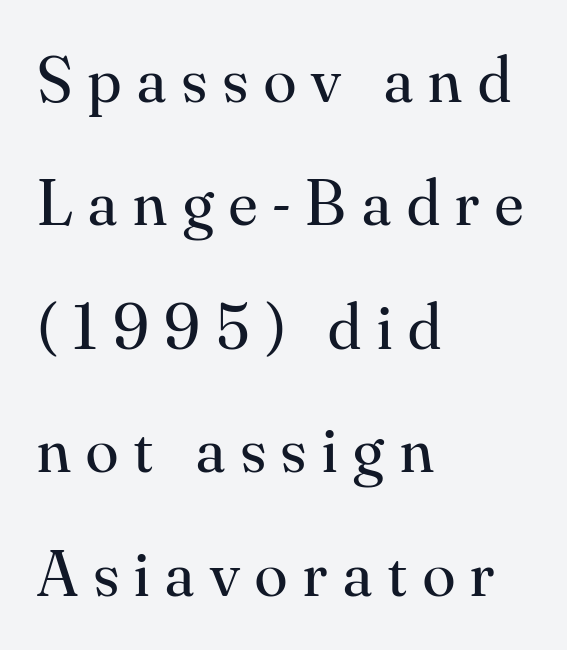
Q: Is the text bold? A: No.
Q: Is the text italic (slanted)? A: No, it is upright.
Q: Is the typeface a serif or a sans-serif typeface? A: Serif.
Q: Is the text underlined? A: No.
Q: How is the paragraph aligned? A: Left-aligned.
Q: Is the spacing between letters normal or unusually wide? A: Unusually wide.
Q: Width (condensed, normal, or wide)? A: Normal.
Q: Stroke contrast? A: Medium.
Q: x-height? A: Small.
Q: Monospaced? A: No.
